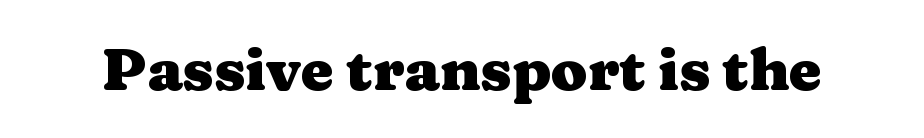
The image shows 59 px heavy, wide serif type, upright; set normal letter spacing, not underlined; medium stroke contrast and a medium x-height.
